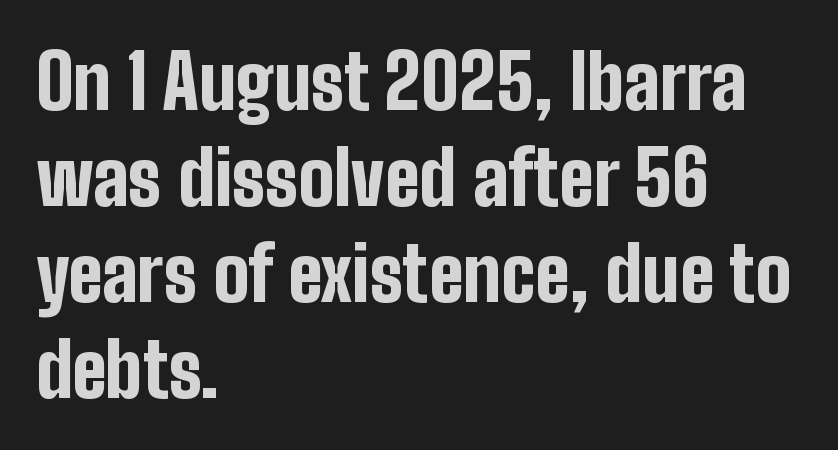
The image shows 75 px bold, condensed sans-serif type, upright; set left-aligned, normal line spacing (1.28x), normal letter spacing, not underlined; low stroke contrast and a medium x-height.
